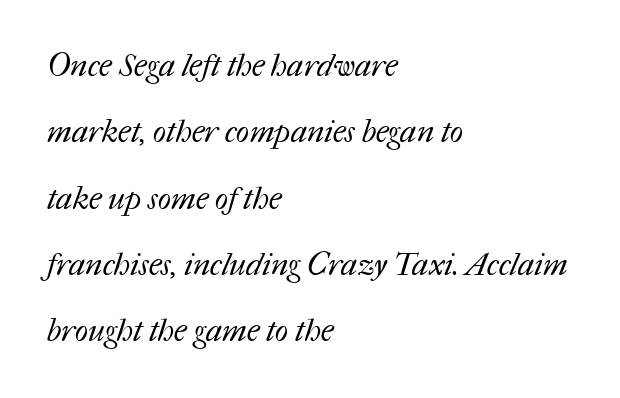
Beneath every word, the page is bare. You could call the tracking neutral — neither tight nor loose. The passage shown stacks its lines with a broad gap. Stroke thickness stays within the range of a standard reading face or lighter. A classic flush-left, rag-right setting is used for this passage. Note the varied advance widths — an 'i' is clearly narrower than an 'm'.
